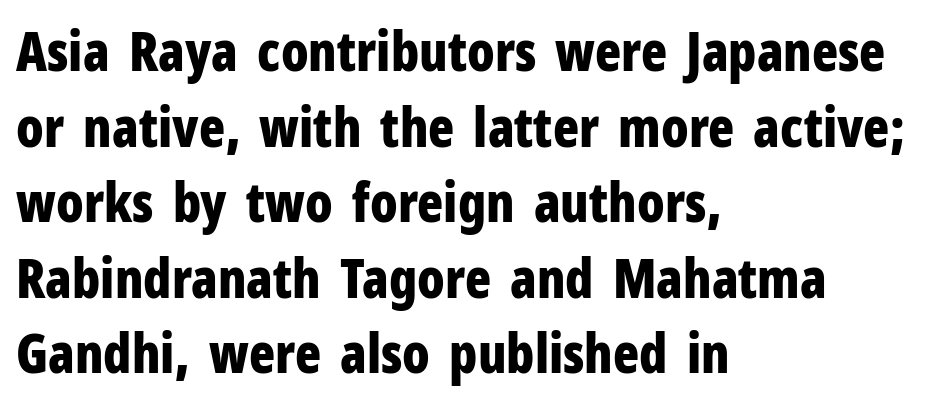
Q: Is the text bold? A: Yes.
Q: Is the text italic (slanted)? A: No, it is upright.
Q: Is the typeface a serif or a sans-serif typeface? A: Sans-serif.
Q: Is the text underlined? A: No.
Q: How is the paragraph aligned? A: Left-aligned.
Q: Is the spacing between letters normal or unusually wide? A: Normal.
Q: Is the spacing between lines tight, normal or loose? A: Normal.
Q: Width (condensed, normal, or wide)? A: Condensed.
Q: Stroke contrast? A: Low.
Q: x-height? A: Medium.
Q: Monospaced? A: No.
